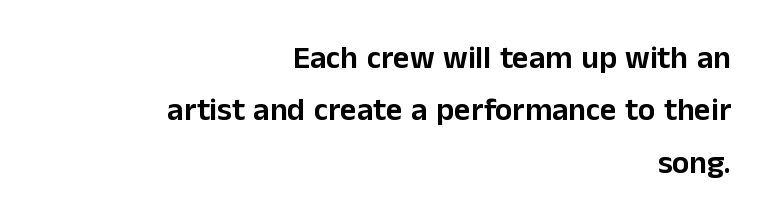
The image shows 32 px sans-serif type, upright; set right-aligned, normal line spacing (1.64x), normal letter spacing, not underlined; low stroke contrast and a medium x-height.
